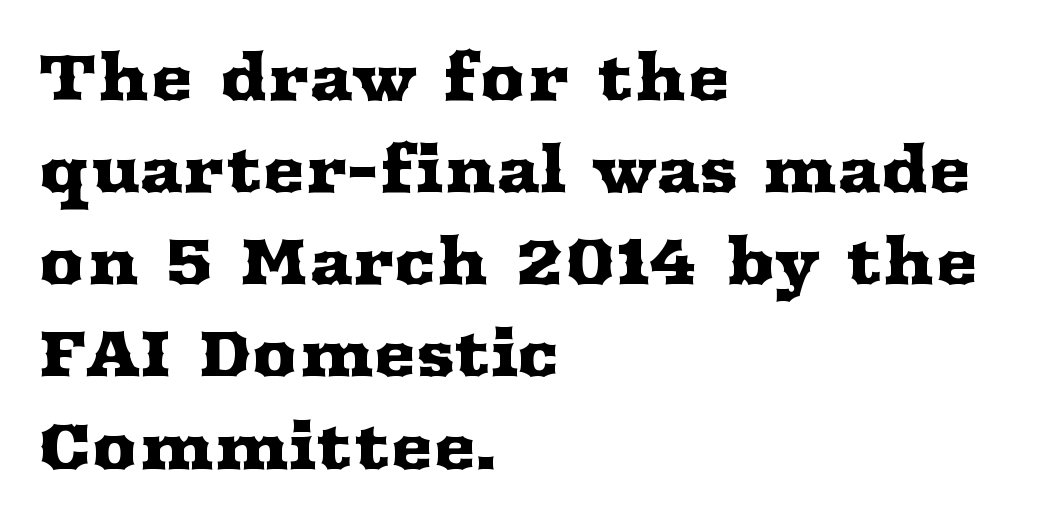
{"serif": "yes", "italic": "no", "width": "wide", "stroke_contrast": "medium", "x_height": "medium", "monospaced": "no", "underline": "no", "align": "left", "line_spacing": "normal", "line_spacing_ratio": 1.44, "letter_spacing": "normal", "letter_spacing_em": 0.0, "glyph_px": 64}
